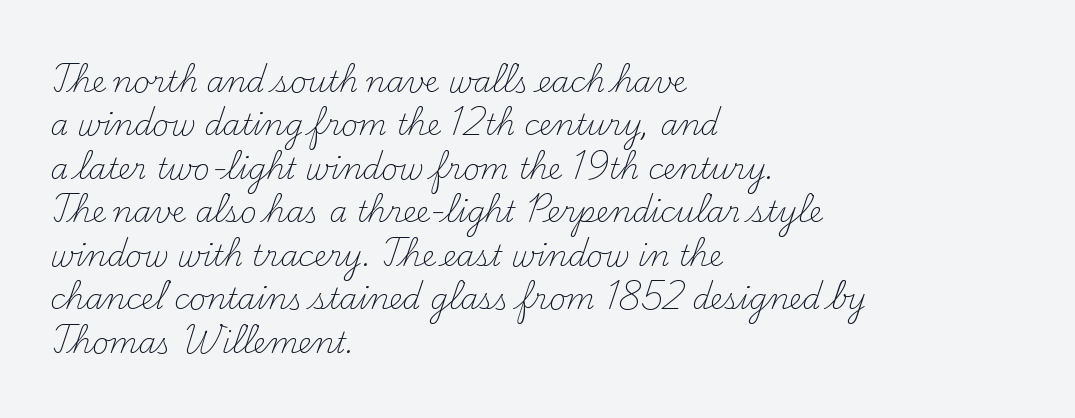
Q: Is the text bold? A: No.
Q: Is the text italic (slanted)? A: Yes.
Q: Is the text underlined? A: No.
Q: How is the paragraph aligned? A: Left-aligned.
Q: Is the spacing between letters normal or unusually wide? A: Normal.
Q: Is the spacing between lines tight, normal or loose? A: Normal.
Q: Width (condensed, normal, or wide)? A: Normal.
Q: Stroke contrast? A: Medium.
Q: x-height? A: Small.
Q: Monospaced? A: No.
